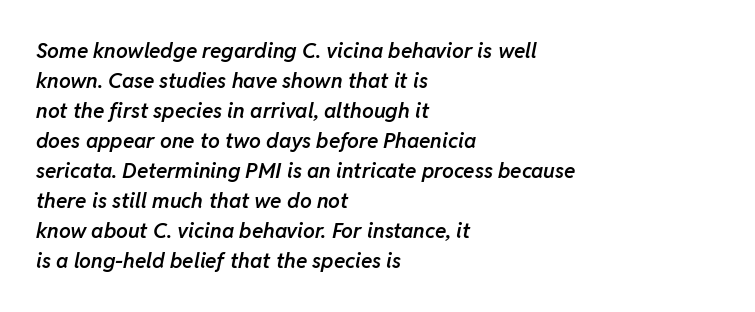
The image shows 21 px text type, italic (leaning right); set left-aligned, normal line spacing (1.43x), normal letter spacing, not underlined.
